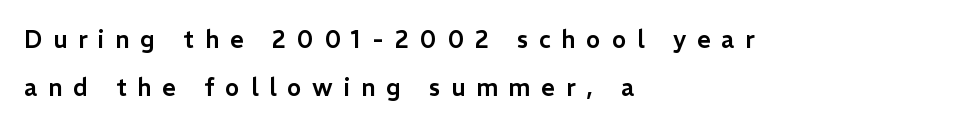
{"italic": "no", "underline": "no", "align": "left", "line_spacing": "loose", "line_spacing_ratio": 1.98, "letter_spacing": "wide", "letter_spacing_em": 0.45, "glyph_px": 24}
